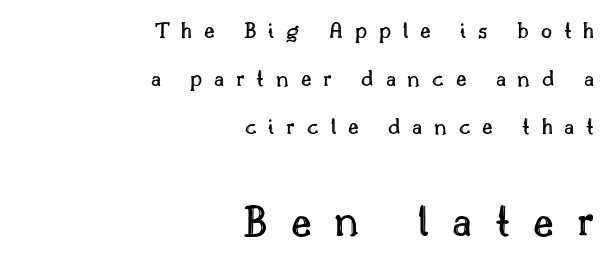
{"italic": "no", "width": "normal", "x_height": "small", "monospaced": "no", "underline": "no", "align": "right", "line_spacing": "loose", "line_spacing_ratio": 2.01, "letter_spacing": "wide", "letter_spacing_em": 0.49, "larger_block": "second", "size_ratio": 1.96, "glyph_px": 47}
